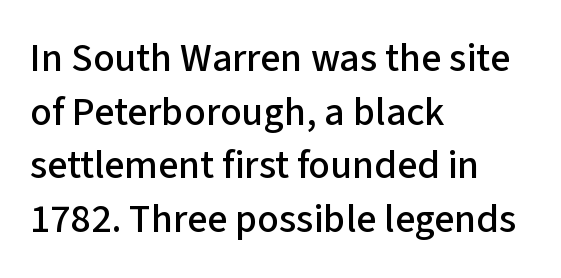
The image shows 40 px sans-serif type, upright; set left-aligned, normal line spacing (1.34x), normal letter spacing, not underlined; low stroke contrast and a medium x-height.
